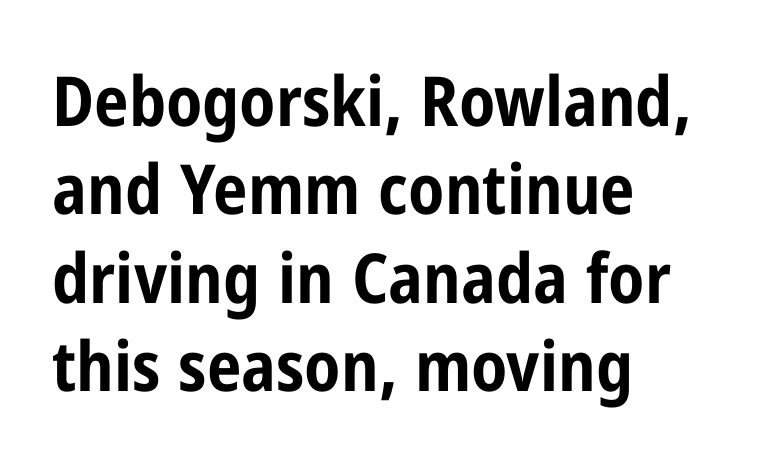
{"serif": "no", "italic": "no", "bold": "yes", "weight": "bold", "width": "condensed", "stroke_contrast": "low", "x_height": "medium", "monospaced": "no", "underline": "no", "align": "left", "line_spacing": "normal", "line_spacing_ratio": 1.28, "letter_spacing": "normal", "letter_spacing_em": 0.0, "glyph_px": 69}
